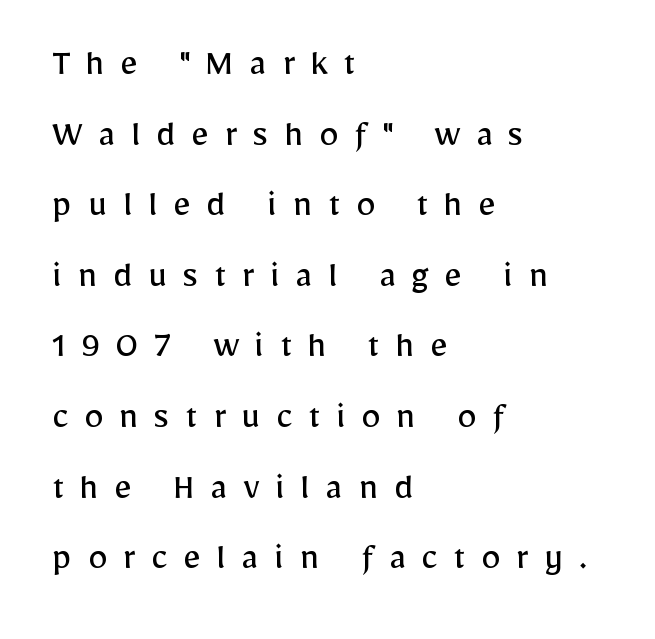
The image shows 39 px regular-weight sans-serif type, upright; set left-aligned, line spacing 1.81x, unusually wide letter spacing (+0.4 em), not underlined; low stroke contrast and a medium x-height.
